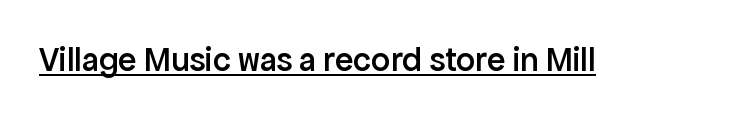
Q: Is the text bold? A: Semi-bold.
Q: Is the text italic (slanted)? A: No, it is upright.
Q: Is the typeface a serif or a sans-serif typeface? A: Sans-serif.
Q: Is the text underlined? A: Yes.
Q: Is the spacing between letters normal or unusually wide? A: Normal.
Q: Width (condensed, normal, or wide)? A: Normal.
Q: Stroke contrast? A: Low.
Q: x-height? A: Medium.
Q: Monospaced? A: No.
